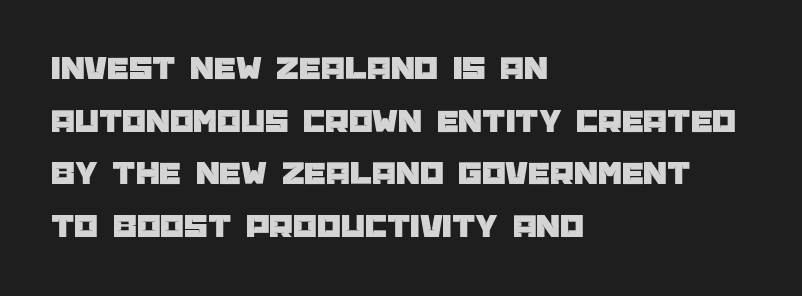
Q: Is the text italic (slanted)? A: No, it is upright.
Q: Is the typeface a serif or a sans-serif typeface? A: Sans-serif.
Q: Is the text underlined? A: No.
Q: How is the paragraph aligned? A: Left-aligned.
Q: Is the spacing between letters normal or unusually wide? A: Normal.
Q: Is the spacing between lines tight, normal or loose? A: Normal.
Q: Width (condensed, normal, or wide)? A: Normal.
Q: Stroke contrast? A: Low.
Q: x-height? A: Large.
Q: Monospaced? A: No.
